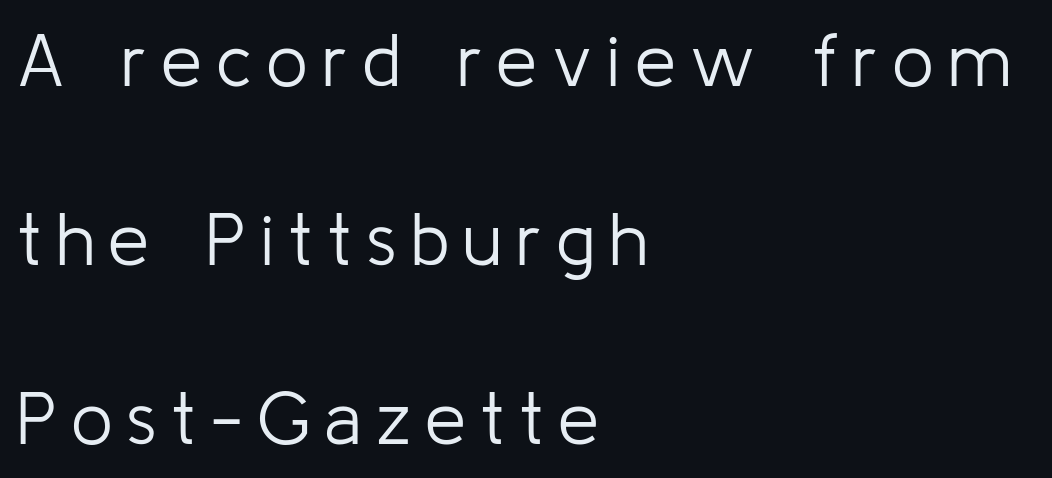
The image shows 74 px light sans-serif type, upright; set left-aligned, loose line spacing (2.42x), not underlined; low stroke contrast and a medium x-height.
